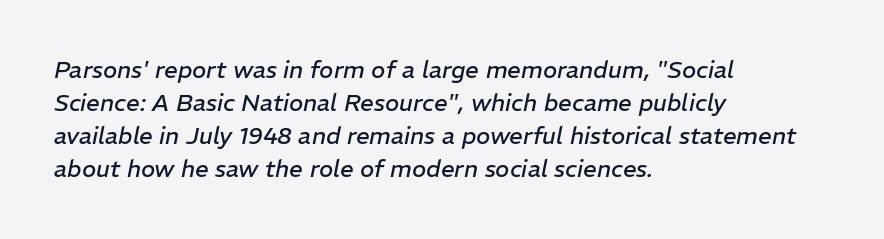
Q: Is the text bold? A: No.
Q: Is the text italic (slanted)? A: Yes, it leans right by about 11 degrees.
Q: Is the text underlined? A: No.
Q: How is the paragraph aligned? A: Left-aligned.
Q: Is the spacing between letters normal or unusually wide? A: Normal.
Q: Is the spacing between lines tight, normal or loose? A: Normal.
